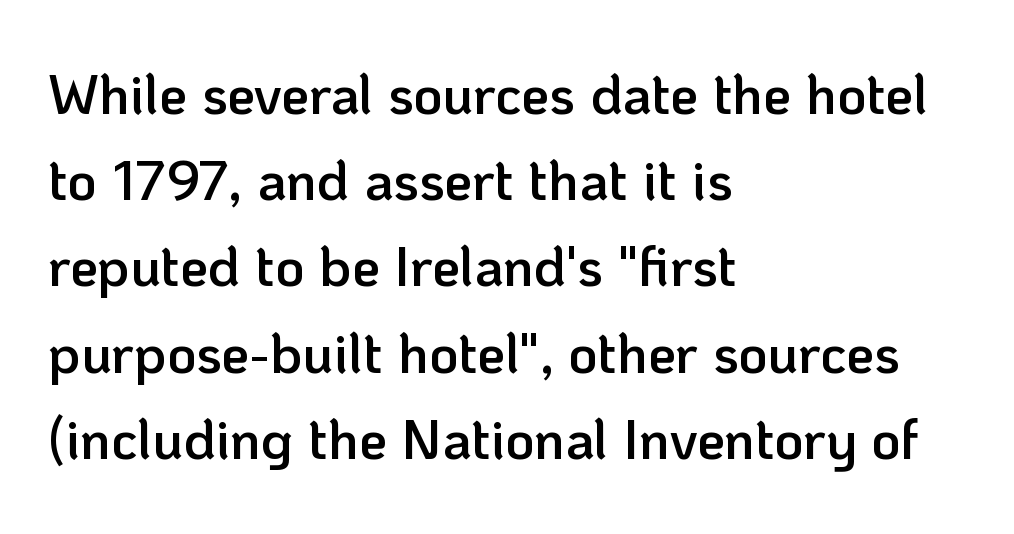
The lines in this sample share a left origin and differ only in where they stop. What kind of face is this? One without serifs — a sans. These words are printed semibold, heavier than regular yet not bold. Style check: upright. A typesetter would call this proportional, since set widths differ per character. Spacing between characters is what you'd get straight out of the box.
